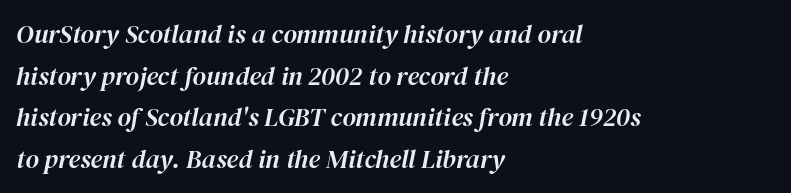
Q: Is the text italic (slanted)? A: Yes, it leans right by about 12 degrees.
Q: Is the text underlined? A: No.
Q: How is the paragraph aligned? A: Left-aligned.
Q: Is the spacing between letters normal or unusually wide? A: Normal.
Q: Is the spacing between lines tight, normal or loose? A: Normal.
